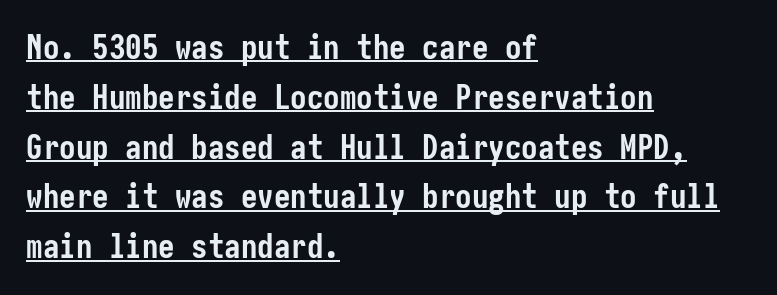
The image shows 33 px semibold, condensed sans-serif type, upright; set left-aligned, normal line spacing (1.51x), normal letter spacing, underlined; low stroke contrast and a medium x-height.
